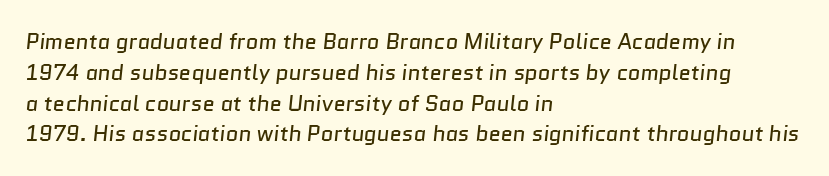
The image shows 22 px text type; set left-aligned, normal line spacing (1.4x), normal letter spacing, not underlined.
